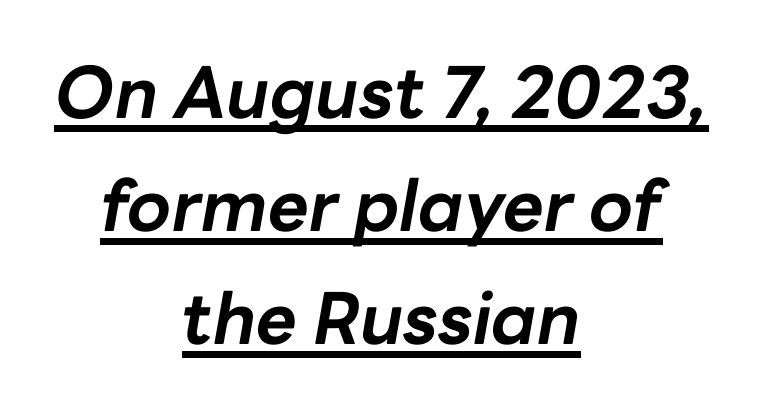
{"italic": "yes", "lean": "right", "slant_degrees": 10, "bold": "yes", "weight": "bold", "width": "normal", "stroke_contrast": "low", "x_height": "medium", "monospaced": "no", "underline": "yes", "align": "center", "line_spacing": "normal", "line_spacing_ratio": 1.59, "letter_spacing": "normal", "letter_spacing_em": 0.0, "glyph_px": 71}
